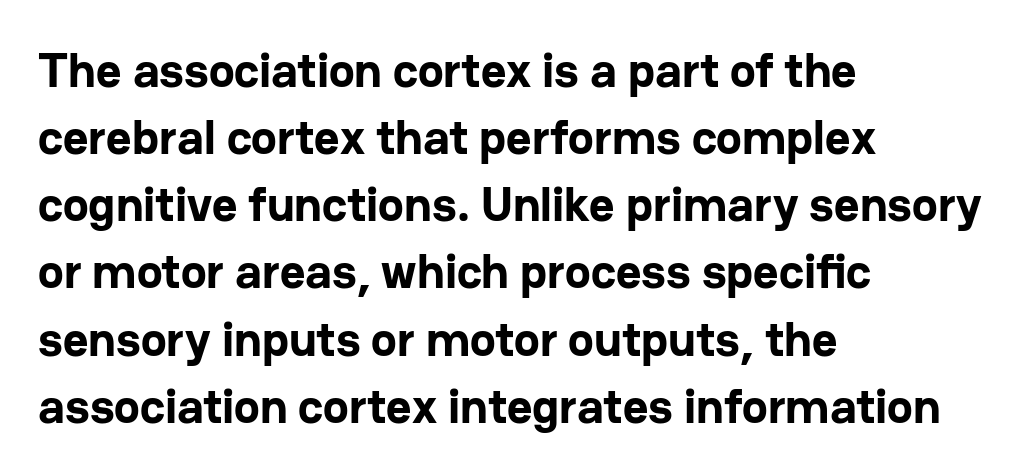
{"serif": "no", "italic": "no", "bold": "yes", "weight": "bold", "width": "normal", "stroke_contrast": "low", "x_height": "medium", "monospaced": "no", "underline": "no", "align": "left", "line_spacing": "normal", "line_spacing_ratio": 1.37, "letter_spacing": "normal", "letter_spacing_em": 0.0, "glyph_px": 49}
